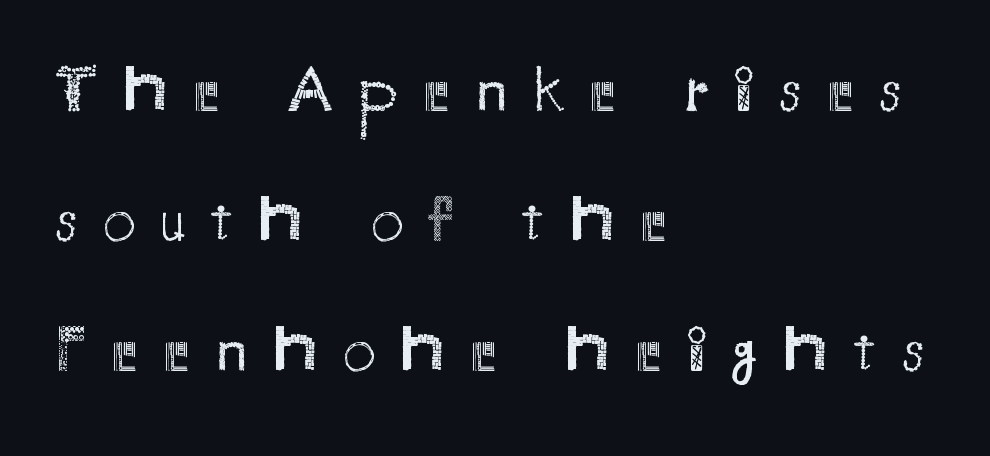
Q: Is the text bold? A: No.
Q: Is the text italic (slanted)? A: No, it is upright.
Q: Is the typeface a serif or a sans-serif typeface? A: Sans-serif.
Q: Is the text underlined? A: No.
Q: How is the paragraph aligned? A: Left-aligned.
Q: Is the spacing between letters normal or unusually wide? A: Unusually wide.
Q: Is the spacing between lines tight, normal or loose? A: Loose.
Q: Width (condensed, normal, or wide)? A: Normal.
Q: Stroke contrast? A: Medium.
Q: x-height? A: Small.
Q: Monospaced? A: No.
